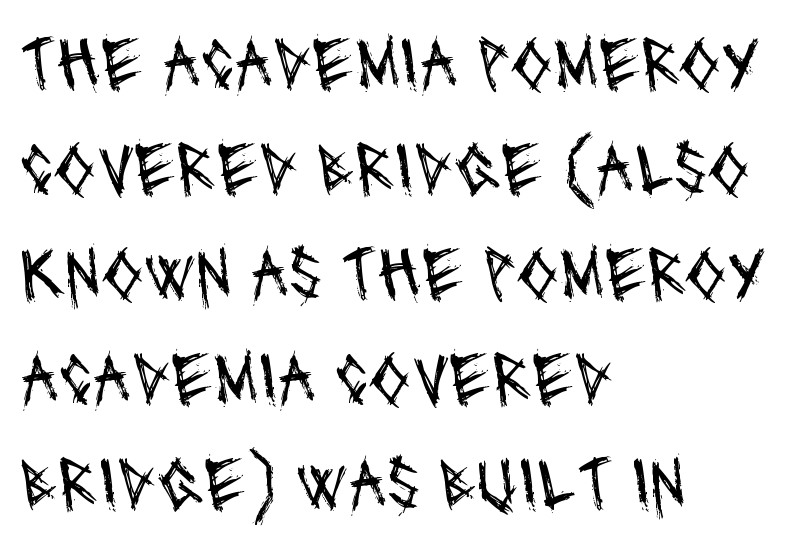
{"serif": "no", "bold": "no", "weight": "regular", "width": "condensed", "stroke_contrast": "medium", "x_height": "large", "monospaced": "no", "underline": "no", "align": "left", "line_spacing": "normal", "line_spacing_ratio": 1.38, "letter_spacing": "normal", "letter_spacing_em": 0.0, "glyph_px": 76}
